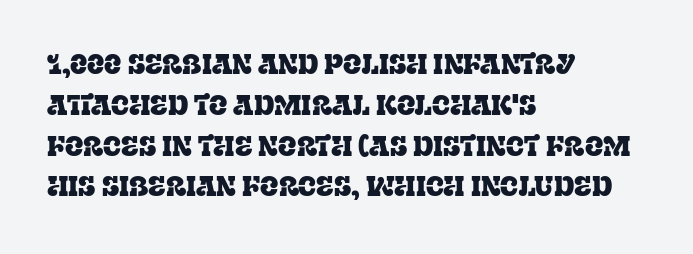
The typography opts for an upright posture over an oblique one. Descenders hang freely into open space. The rag falls on the right side of this text block. No extra tracking has been applied to these lines. Does the leading feel generous? No, just average.
